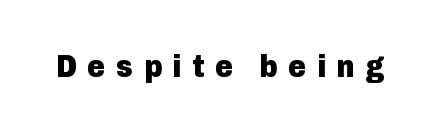
Q: Is the text bold? A: Yes.
Q: Is the text italic (slanted)? A: No, it is upright.
Q: Is the typeface a serif or a sans-serif typeface? A: Sans-serif.
Q: Is the text underlined? A: No.
Q: Is the spacing between letters normal or unusually wide? A: Unusually wide.
Q: Width (condensed, normal, or wide)? A: Normal.
Q: Stroke contrast? A: Low.
Q: x-height? A: Medium.
Q: Monospaced? A: No.
